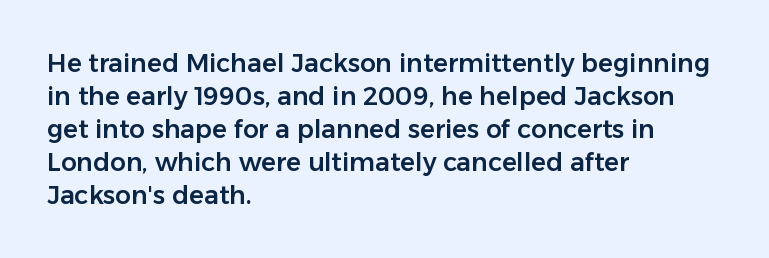
The image shows 25 px text type, upright; set left-aligned, normal line spacing (1.32x), normal letter spacing, not underlined.
